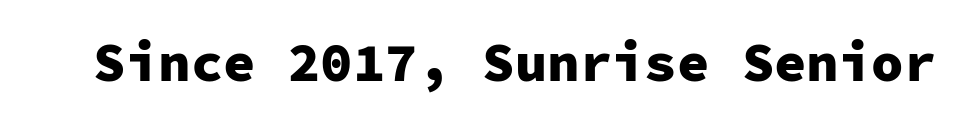
Q: Is the text bold? A: Yes.
Q: Is the text italic (slanted)? A: No, it is upright.
Q: Is the typeface a serif or a sans-serif typeface? A: Sans-serif.
Q: Is the text underlined? A: No.
Q: Is the spacing between letters normal or unusually wide? A: Normal.
Q: Width (condensed, normal, or wide)? A: Normal.
Q: Stroke contrast? A: Low.
Q: x-height? A: Medium.
Q: Monospaced? A: Yes.
